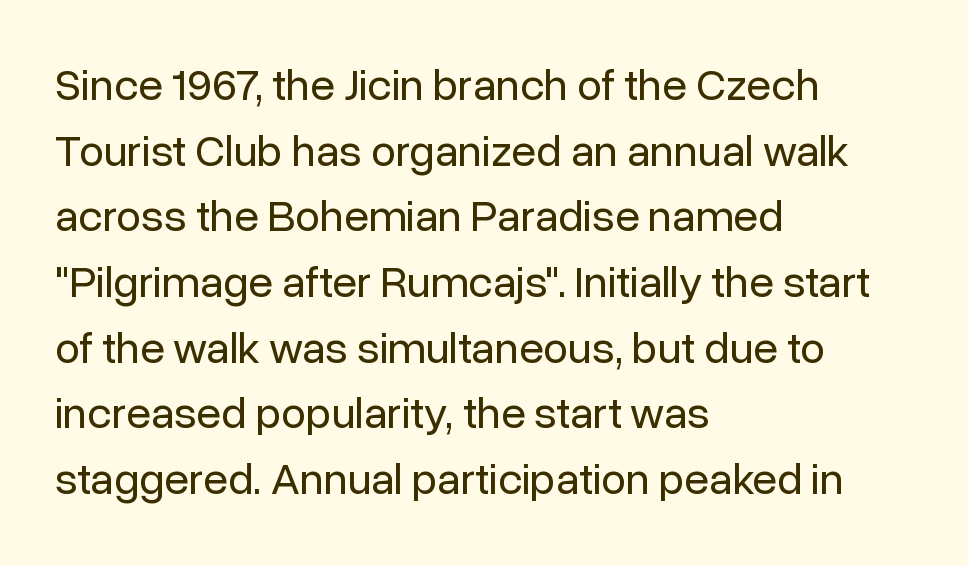
{"serif": "no", "italic": "no", "bold": "no", "weight": "regular", "width": "normal", "stroke_contrast": "low", "x_height": "medium", "monospaced": "no", "underline": "no", "align": "left", "line_spacing": "normal", "line_spacing_ratio": 1.46, "letter_spacing": "normal", "letter_spacing_em": 0.0, "glyph_px": 45}
